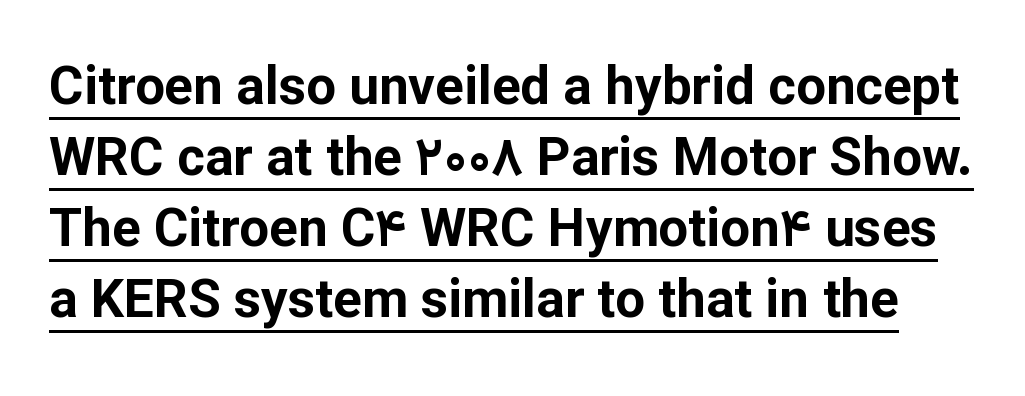
Q: Is the text bold? A: Yes.
Q: Is the text italic (slanted)? A: No, it is upright.
Q: Is the typeface a serif or a sans-serif typeface? A: Sans-serif.
Q: Is the text underlined? A: Yes.
Q: Is the spacing between letters normal or unusually wide? A: Normal.
Q: Is the spacing between lines tight, normal or loose? A: Normal.
Q: Width (condensed, normal, or wide)? A: Normal.
Q: Stroke contrast? A: Low.
Q: x-height? A: Medium.
Q: Monospaced? A: No.
